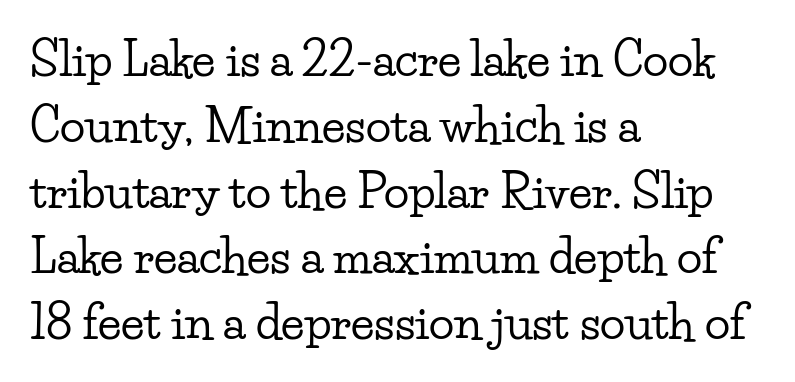
Q: Is the text italic (slanted)? A: No, it is upright.
Q: Is the typeface a serif or a sans-serif typeface? A: Serif.
Q: Is the text underlined? A: No.
Q: How is the paragraph aligned? A: Left-aligned.
Q: Is the spacing between letters normal or unusually wide? A: Normal.
Q: Is the spacing between lines tight, normal or loose? A: Normal.
Q: Width (condensed, normal, or wide)? A: Wide.
Q: Stroke contrast? A: Low.
Q: x-height? A: Small.
Q: Monospaced? A: No.
